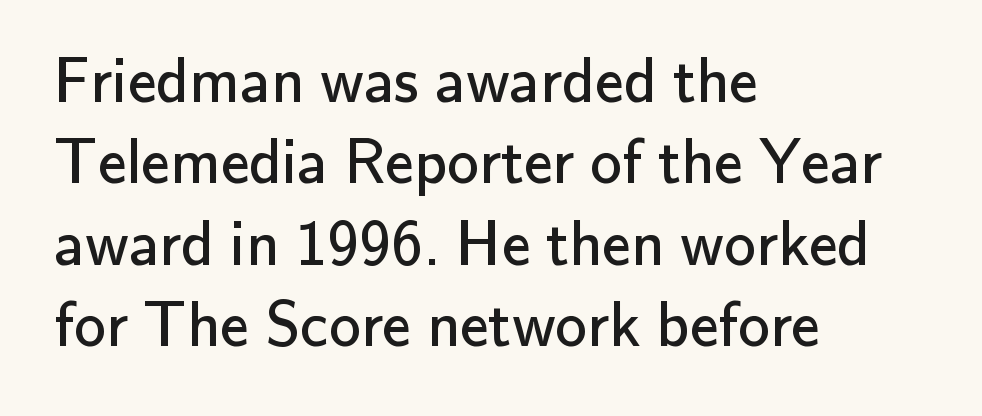
Q: Is the text bold? A: No.
Q: Is the text italic (slanted)? A: No, it is upright.
Q: Is the typeface a serif or a sans-serif typeface? A: Sans-serif.
Q: Is the text underlined? A: No.
Q: How is the paragraph aligned? A: Left-aligned.
Q: Is the spacing between letters normal or unusually wide? A: Normal.
Q: Is the spacing between lines tight, normal or loose? A: Normal.
Q: Width (condensed, normal, or wide)? A: Normal.
Q: Stroke contrast? A: Low.
Q: x-height? A: Small.
Q: Monospaced? A: No.
